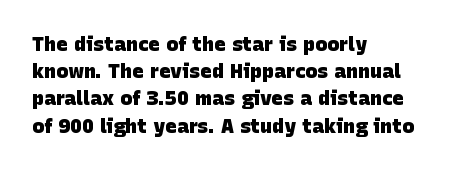
{"bold": "yes", "underline": "no", "align": "left", "line_spacing": "normal", "line_spacing_ratio": 1.36, "letter_spacing": "normal", "letter_spacing_em": 0.0, "glyph_px": 20}
